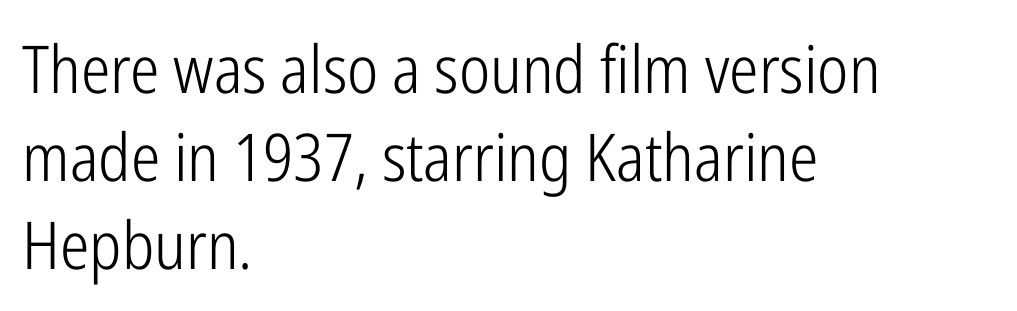
The image shows 66 px light, condensed sans-serif type, upright; set left-aligned, normal line spacing (1.33x), normal letter spacing, not underlined; low stroke contrast and a medium x-height.
